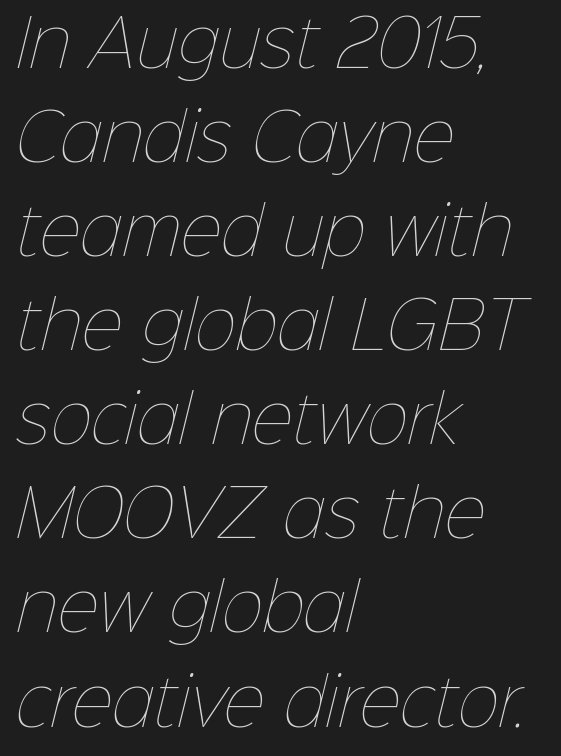
The glyphs are unaccompanied by any horizontal stroke below them. What's the leading like? Ordinary, nothing unusual. The setting favours the left margin, as ordinary paragraphs usually do. Think of a printed novel: that variable character pitch is what you see here.
